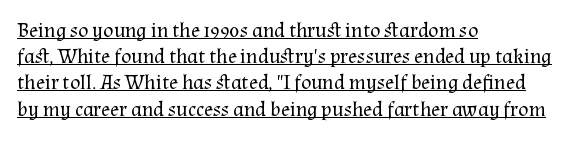
These lines are set flush left with a ragged right edge. Check the space under the baseline: a stroke is drawn there. The typography opts for an upright posture over an oblique one. Unbolded letterforms with no extra heft. In terms of letterspacing, this is plain default setting.
